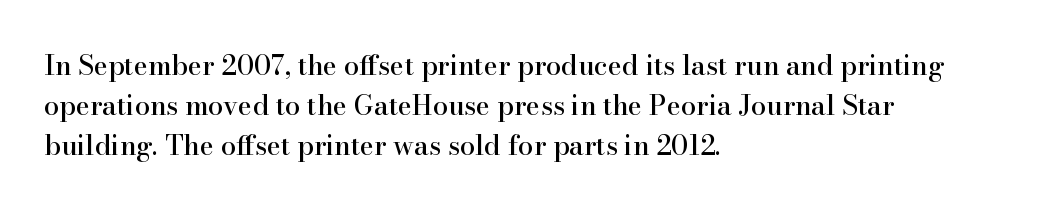
{"italic": "no", "underline": "no", "align": "left", "line_spacing": "normal", "line_spacing_ratio": 1.49, "letter_spacing": "normal", "letter_spacing_em": 0.0, "glyph_px": 27}
